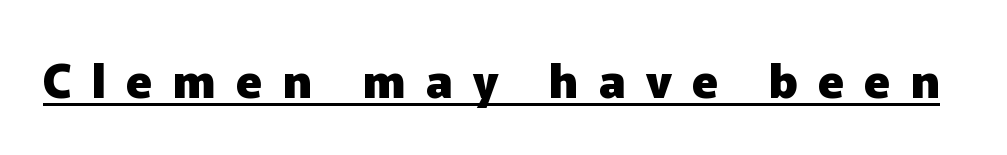
This is sans-serif lettering, the kind often seen on screens and signage. Between one letter and the next there's a generous, obvious gap. This is roman type, the default non-slanted kind. Somebody hit Ctrl+U on this one — the words are underlined. Caption: bold face, heavy strokes. The face used here is proportionally spaced, like ordinary book or web type.
